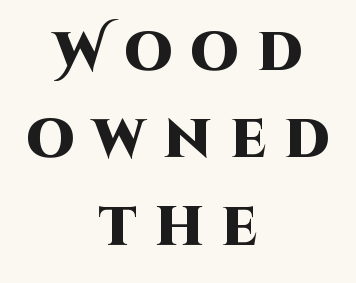
Teacher's note: observe the equal gaps on both sides — that is centered alignment. Observe the absence of serifs on each vertical stroke in this sample. Is this a fixed-width face? No — the glyphs have proportional, varying widths. Clear beneath every line of the passage. Does the weight exceed regular? Yes, all the way to bold. Substantial extra tracking has been applied to these lines.
